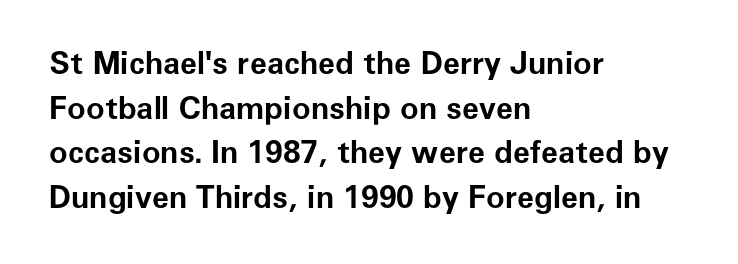
The glyphs are unaccompanied by any horizontal stroke below them. You could call the tracking neutral — neither tight nor loose. Stroke thickness is high; the sample reads as a true bold. Italic? Not at all — the glyphs are vertical. The face used here is proportionally spaced, like ordinary book or web type.
